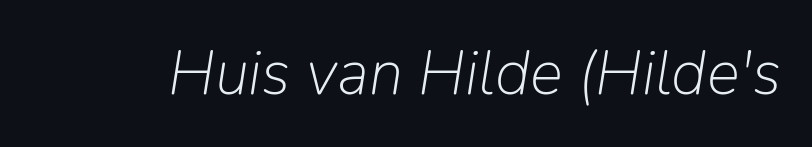
The image shows 62 px light type, italic (leaning right); set normal letter spacing, not underlined; low stroke contrast and a medium x-height.
